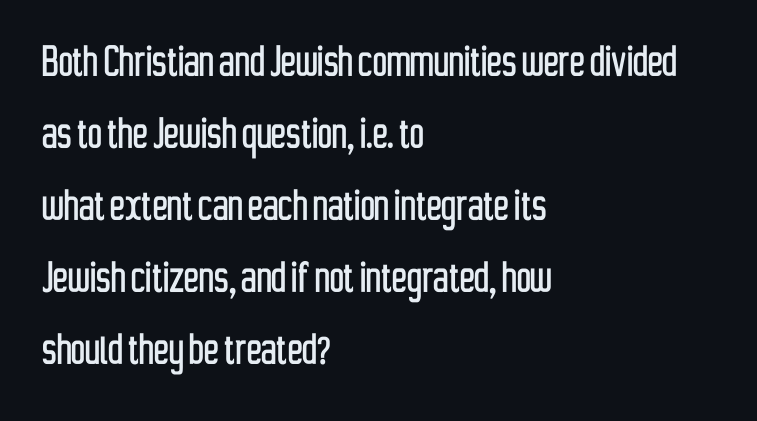
Q: Is the text italic (slanted)? A: No, it is upright.
Q: Is the typeface a serif or a sans-serif typeface? A: Sans-serif.
Q: Is the text underlined? A: No.
Q: How is the paragraph aligned? A: Left-aligned.
Q: Is the spacing between letters normal or unusually wide? A: Normal.
Q: Is the spacing between lines tight, normal or loose? A: Normal.
Q: Width (condensed, normal, or wide)? A: Condensed.
Q: Stroke contrast? A: Low.
Q: x-height? A: Medium.
Q: Monospaced? A: No.
